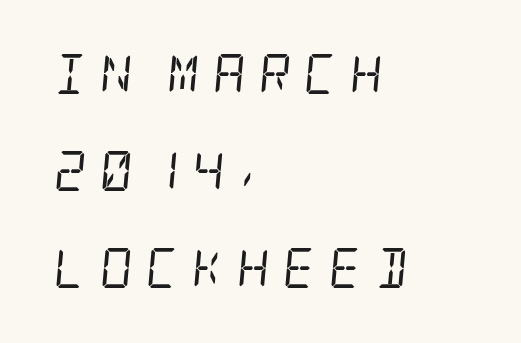
{"serif": "yes", "italic": "yes", "lean": "right", "slant_degrees": 5, "bold": "no", "weight": "regular", "width": "condensed", "stroke_contrast": "low", "x_height": "large", "underline": "no", "align": "left", "line_spacing": "loose", "line_spacing_ratio": 2.43, "letter_spacing": "wide", "letter_spacing_em": 0.33, "glyph_px": 40}
